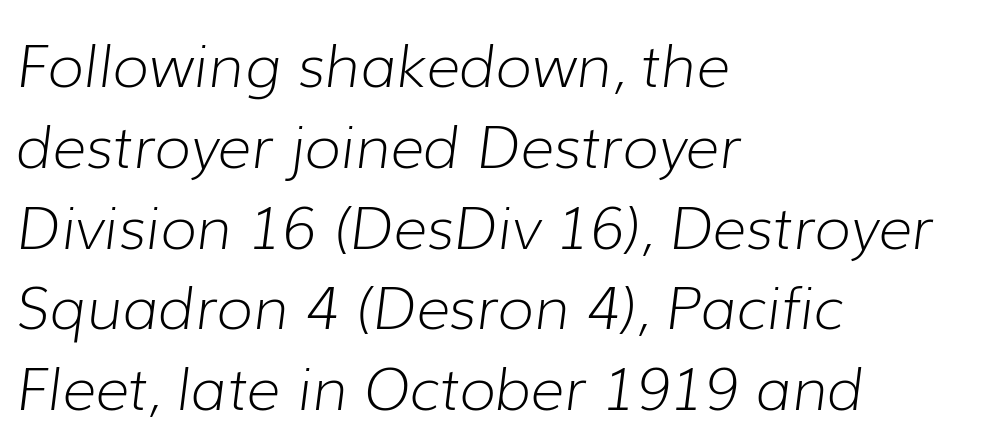
Q: Is the text bold? A: No.
Q: Is the text italic (slanted)? A: Yes, it leans right by about 7 degrees.
Q: Is the text underlined? A: No.
Q: How is the paragraph aligned? A: Left-aligned.
Q: Is the spacing between letters normal or unusually wide? A: Normal.
Q: Is the spacing between lines tight, normal or loose? A: Normal.
Q: Width (condensed, normal, or wide)? A: Normal.
Q: Stroke contrast? A: Low.
Q: x-height? A: Medium.
Q: Monospaced? A: No.
